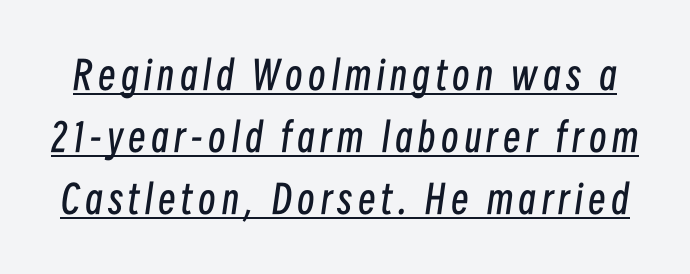
The image shows 39 px regular-weight, condensed type, italic (leaning right); set normal line spacing (1.59x), underlined; low stroke contrast and a medium x-height.
